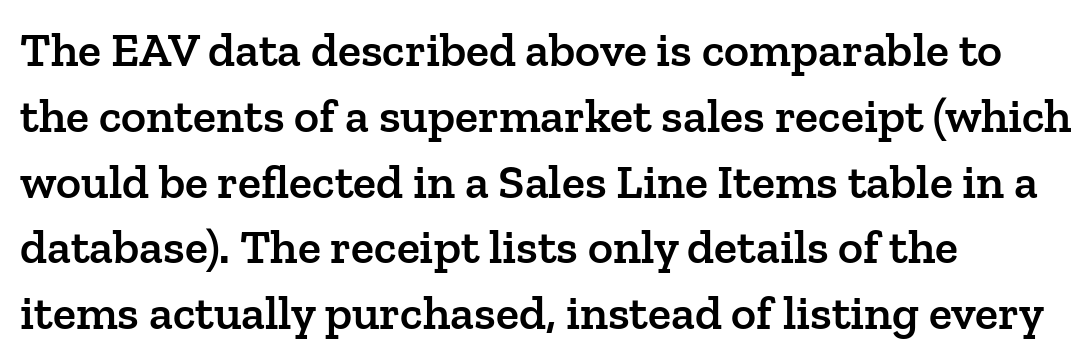
The image shows 48 px semibold serif type, upright; set left-aligned, normal line spacing (1.37x), normal letter spacing, not underlined; low stroke contrast and a medium x-height.
